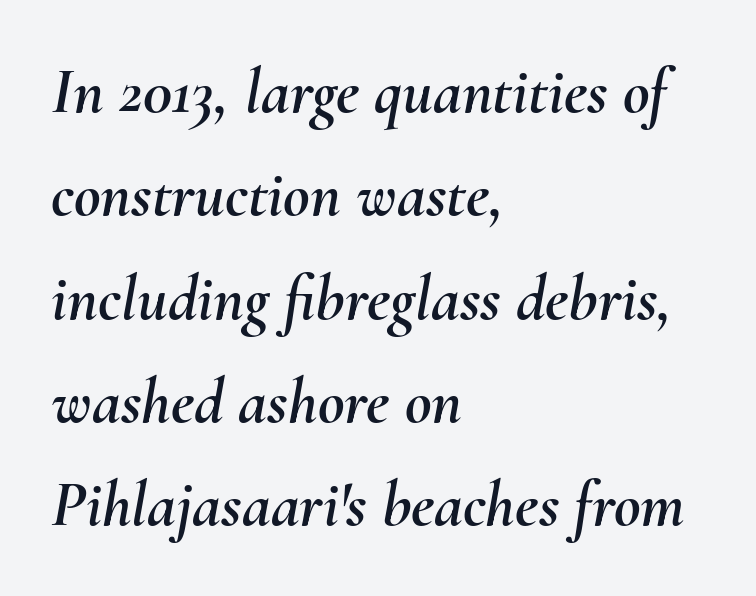
Q: Is the text italic (slanted)? A: Yes, it leans right by about 10 degrees.
Q: Is the text underlined? A: No.
Q: How is the paragraph aligned? A: Left-aligned.
Q: Is the spacing between letters normal or unusually wide? A: Normal.
Q: Is the spacing between lines tight, normal or loose? A: Normal.
Q: Width (condensed, normal, or wide)? A: Normal.
Q: Stroke contrast? A: Medium.
Q: x-height? A: Small.
Q: Monospaced? A: No.
